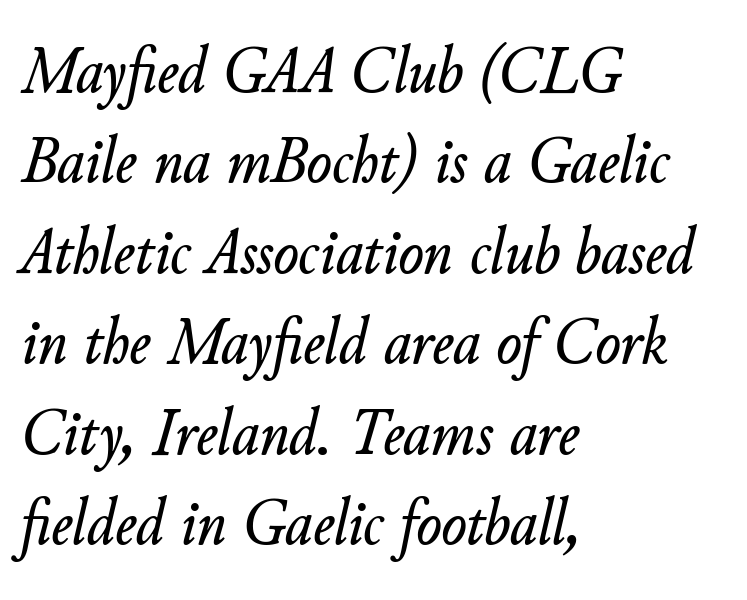
The image shows 67 px text type, italic (leaning right); set left-aligned, normal line spacing (1.35x), normal letter spacing, not underlined; low stroke contrast and a small x-height.
